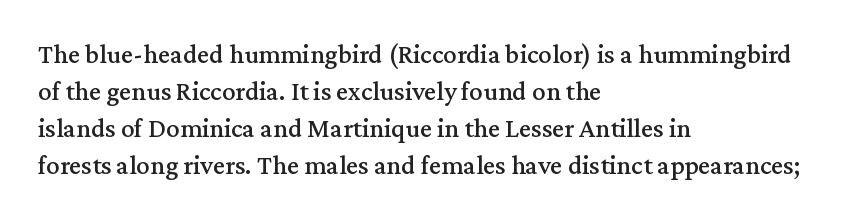
{"italic": "no", "underline": "no", "align": "left", "line_spacing": "normal", "line_spacing_ratio": 1.37, "letter_spacing": "normal", "letter_spacing_em": 0.0, "glyph_px": 27}
